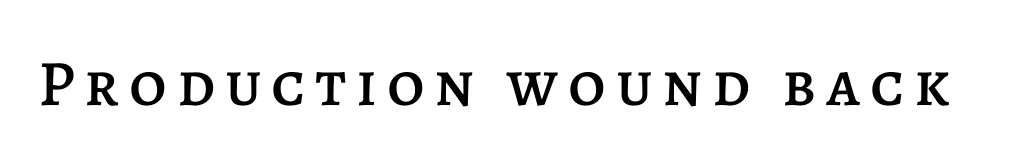
{"italic": "no", "width": "normal", "stroke_contrast": "low", "x_height": "large", "monospaced": "no", "underline": "no", "glyph_px": 65}
